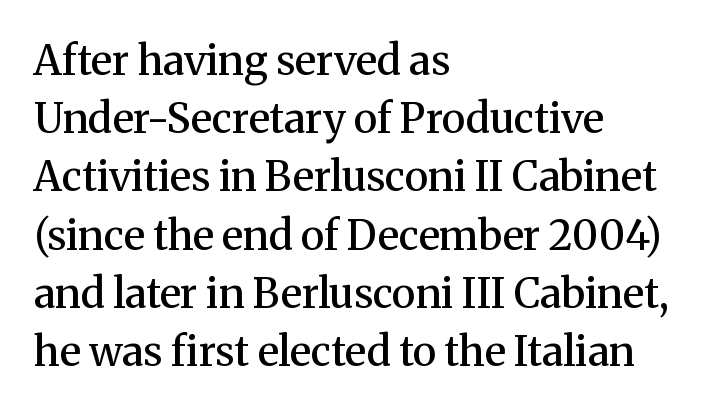
The horizontal fit of the characters is conventional and even. The type sits square on the baseline with zero lean. The passage shown stacks its lines at a standard gap. A classic flush-left, rag-right setting is used for this passage. The strokes are fattened partway — semibold, not bold.
